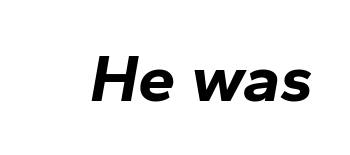
{"italic": "yes", "lean": "right", "slant_degrees": 10, "bold": "yes", "weight": "bold", "width": "normal", "stroke_contrast": "low", "x_height": "medium", "monospaced": "no", "underline": "no", "letter_spacing": "normal", "letter_spacing_em": 0.0, "glyph_px": 67}
